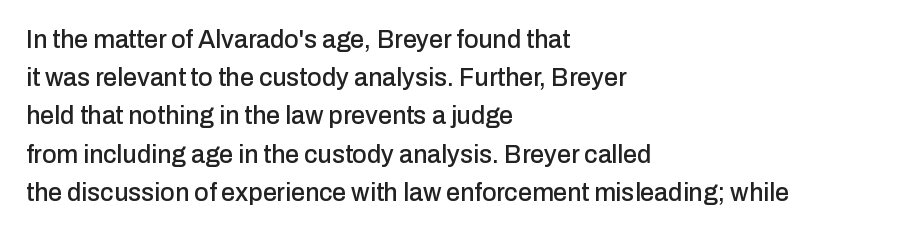
{"italic": "no", "underline": "no", "align": "left", "line_spacing": "normal", "line_spacing_ratio": 1.53, "letter_spacing": "normal", "letter_spacing_em": 0.0, "glyph_px": 25}
